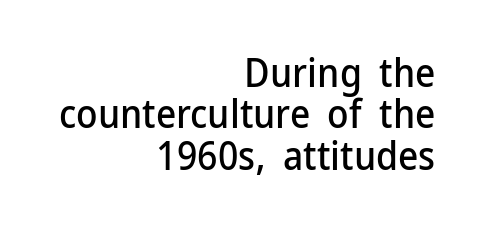
Q: Is the text italic (slanted)? A: No, it is upright.
Q: Is the typeface a serif or a sans-serif typeface? A: Sans-serif.
Q: Is the text underlined? A: No.
Q: How is the paragraph aligned? A: Right-aligned.
Q: Is the spacing between letters normal or unusually wide? A: Normal.
Q: Is the spacing between lines tight, normal or loose? A: Tight.
Q: Width (condensed, normal, or wide)? A: Normal.
Q: Stroke contrast? A: Low.
Q: x-height? A: Medium.
Q: Monospaced? A: No.
